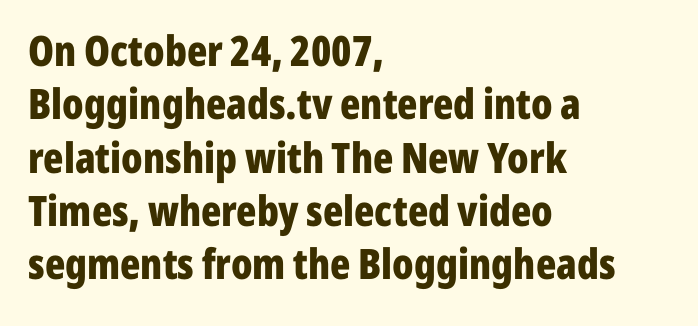
{"serif": "no", "italic": "no", "bold": "yes", "weight": "bold", "width": "condensed", "stroke_contrast": "low", "x_height": "medium", "monospaced": "no", "underline": "no", "align": "left", "line_spacing": "normal", "line_spacing_ratio": 1.27, "letter_spacing": "normal", "letter_spacing_em": 0.0, "glyph_px": 42}
